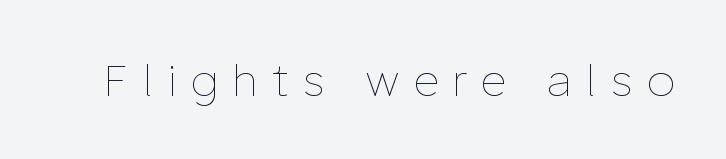
{"italic": "no", "bold": "no", "weight": "thin", "width": "normal", "stroke_contrast": "low", "x_height": "medium", "monospaced": "no", "underline": "no", "letter_spacing": "wide", "letter_spacing_em": 0.34, "glyph_px": 44}
